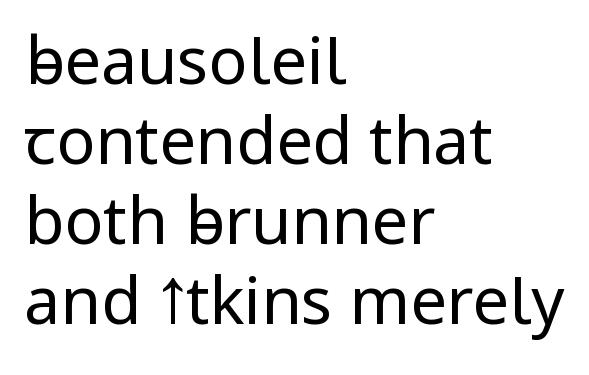
{"serif": "no", "italic": "no", "bold": "no", "weight": "regular", "width": "condensed", "stroke_contrast": "low", "x_height": "large", "monospaced": "no", "underline": "no", "align": "left", "line_spacing_ratio": 1.23, "letter_spacing": "normal", "letter_spacing_em": 0.0, "glyph_px": 65}
